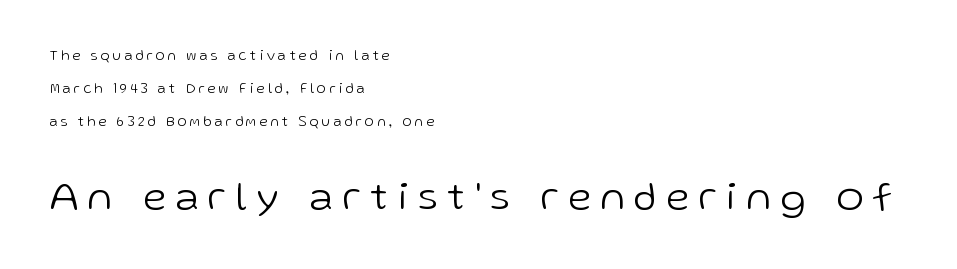
The image shows 41 px light sans-serif type, upright; set left-aligned, loose line spacing (2.36x), unusually wide letter spacing (+0.24 em), not underlined; the second (bottom) block is 2.93x larger; low stroke contrast and a medium x-height.
